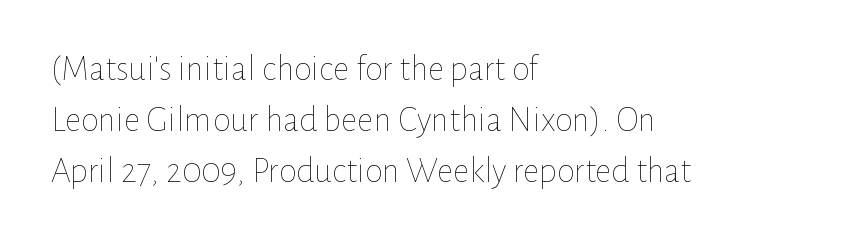
The image shows 36 px thin type, upright; set left-aligned, normal line spacing (1.42x), normal letter spacing, not underlined; low stroke contrast and a medium x-height.
